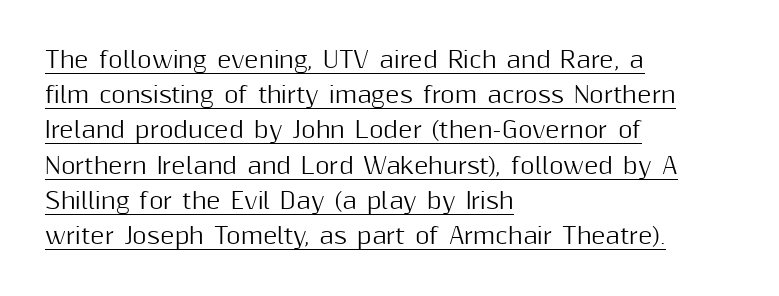
{"italic": "no", "underline": "yes", "align": "left", "line_spacing": "normal", "line_spacing_ratio": 1.6, "letter_spacing": "normal", "letter_spacing_em": 0.0, "glyph_px": 22}
